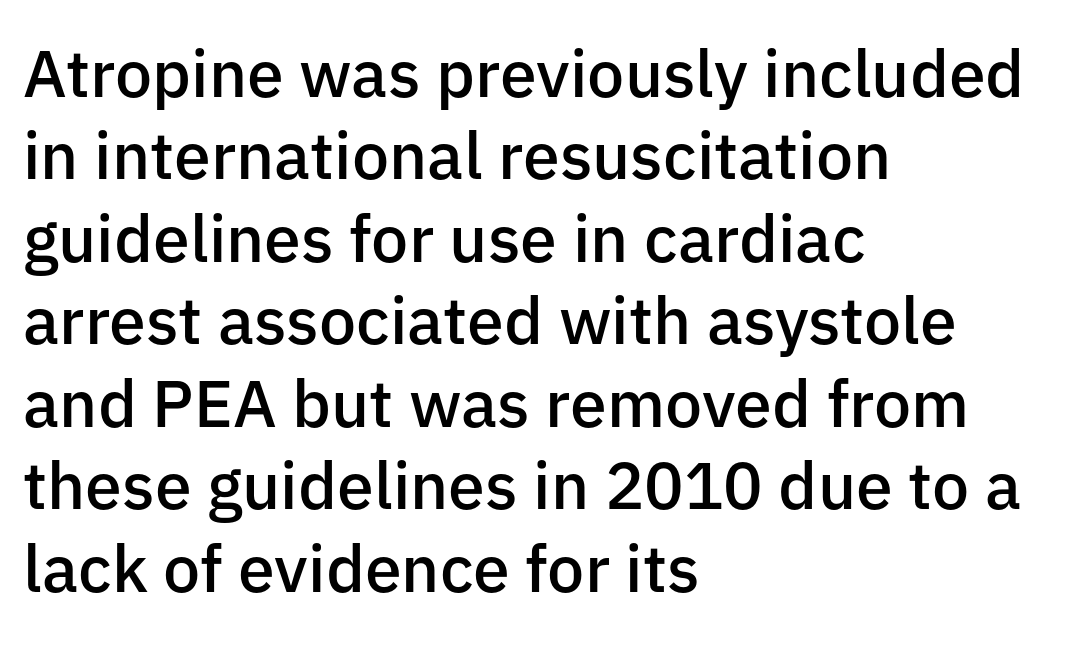
The image shows 66 px semibold sans-serif type, upright; set left-aligned, normal line spacing (1.25x), normal letter spacing, not underlined; low stroke contrast and a medium x-height.
